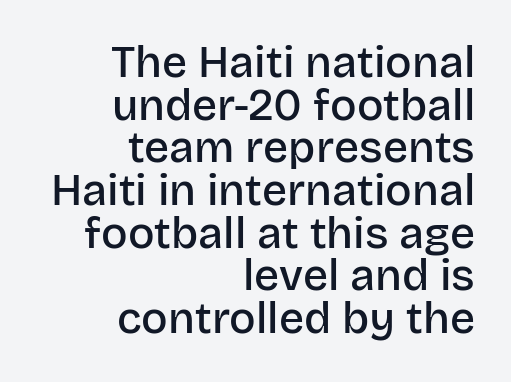
Caption: multi-line text, flush right, ragged left. In terms of letterform style, serifs are entirely absent. Honestly, the rows look squashed on top of each other. Descenders hang freely into open space. Summary of weight: moderately heavy, a semibold.
